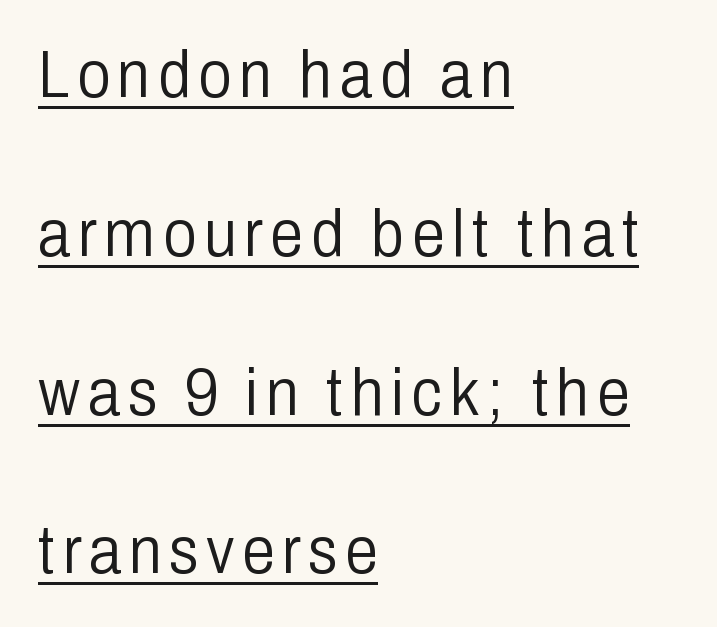
Q: Is the text bold? A: No.
Q: Is the text italic (slanted)? A: No, it is upright.
Q: Is the typeface a serif or a sans-serif typeface? A: Sans-serif.
Q: Is the text underlined? A: Yes.
Q: How is the paragraph aligned? A: Left-aligned.
Q: Is the spacing between lines tight, normal or loose? A: Loose.
Q: Width (condensed, normal, or wide)? A: Condensed.
Q: Stroke contrast? A: Low.
Q: x-height? A: Medium.
Q: Monospaced? A: No.
